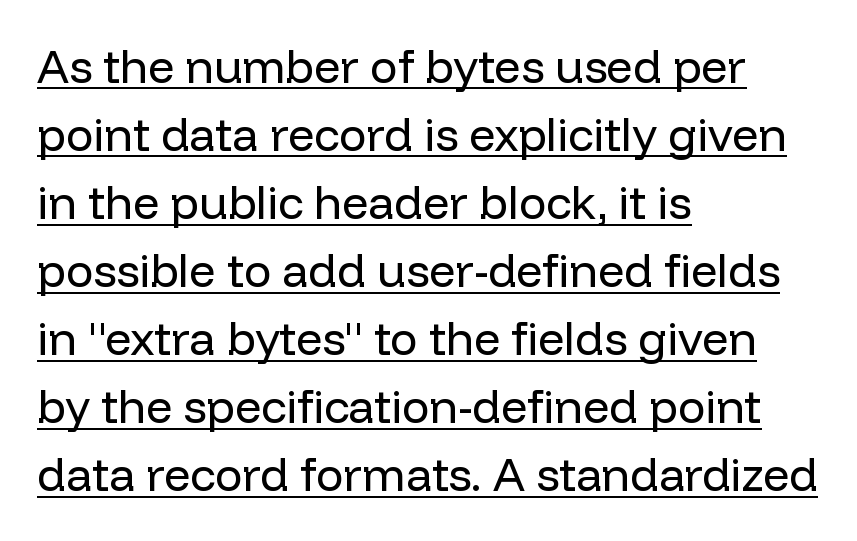
{"serif": "no", "italic": "no", "bold": "no", "weight": "regular", "width": "normal", "stroke_contrast": "low", "x_height": "medium", "monospaced": "no", "underline": "yes", "align": "left", "line_spacing": "normal", "line_spacing_ratio": 1.48, "letter_spacing": "normal", "letter_spacing_em": 0.0, "glyph_px": 46}
